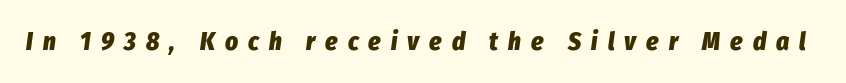
A typesetter would mark this as italic. I'd describe the lettering as bold — thick and assertive. The tracking jumps out immediately: characters are airy and widely separated. The zone under the glyphs is completely vacant.
